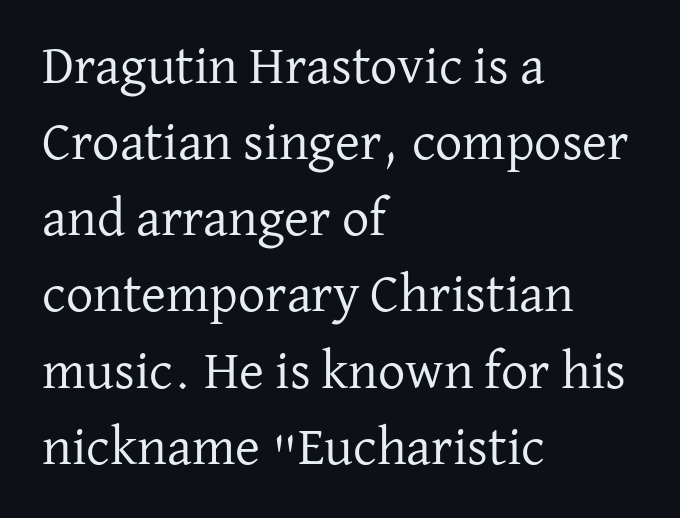
The image shows 54 px regular-weight serif type, upright; set left-aligned, normal line spacing (1.41x), normal letter spacing, not underlined; low stroke contrast and a medium x-height.
